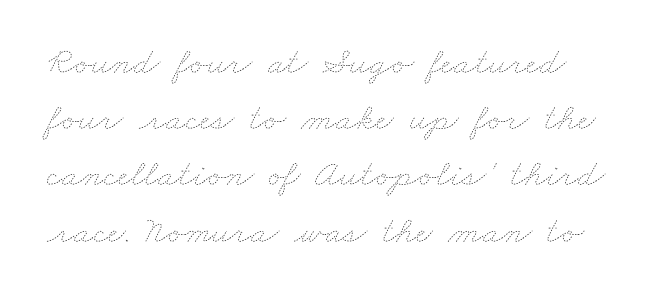
{"bold": "no", "weight": "thin", "width": "wide", "stroke_contrast": "low", "x_height": "small", "monospaced": "no", "underline": "no", "line_spacing": "normal", "line_spacing_ratio": 1.48, "letter_spacing": "normal", "letter_spacing_em": 0.0, "glyph_px": 38}
